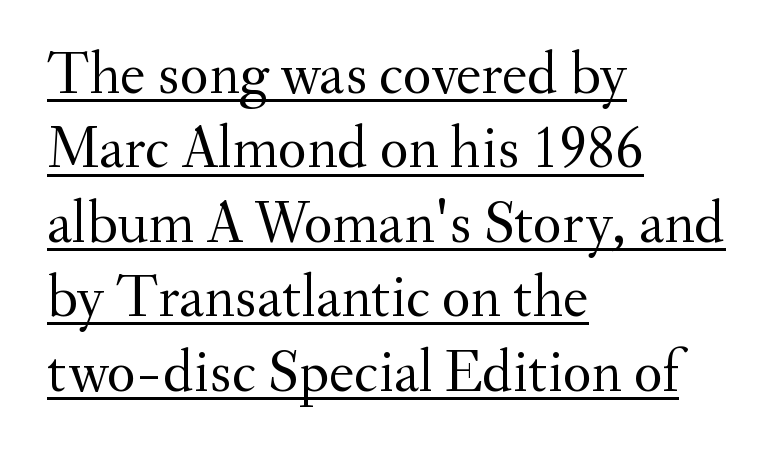
Does extra space separate the letters? No, they use regular spacing. Short and long lines alike share a common starting point at left. Italic: no, the glyphs are upright roman. This rendering features underlined lettering. What kind of face is this? One with serifs. Each letter keeps its own natural width here, so spacing adapts to shape.
